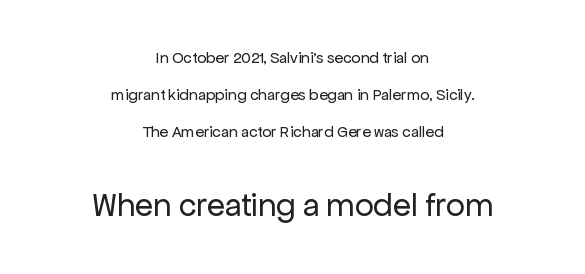
Q: Is the text bold? A: No.
Q: Is the text italic (slanted)? A: No, it is upright.
Q: Is the typeface a serif or a sans-serif typeface? A: Sans-serif.
Q: Is the text underlined? A: No.
Q: How is the paragraph aligned? A: Centered.
Q: Is the spacing between letters normal or unusually wide? A: Normal.
Q: Is the spacing between lines tight, normal or loose? A: Loose.
Q: Which block of text is set in a larger size, the first (top) or the second (bottom)? A: The second (bottom) one.
Q: Width (condensed, normal, or wide)? A: Normal.
Q: Stroke contrast? A: Low.
Q: x-height? A: Medium.
Q: Monospaced? A: No.
